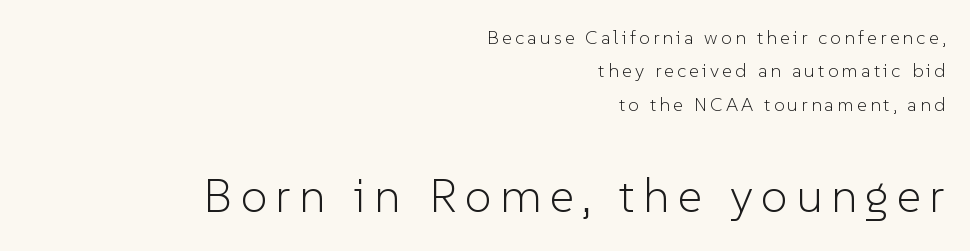
This rendering uses right alignment, leaving the left contour irregular. A clean baseline with only descenders dipping below it. A roman cut, with each character standing at attention. Stroke terminals: plain, sans-serif.
